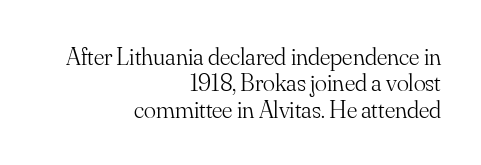
Leading is clearly below the norm, producing a dense column. If you drew a line through each stem, it would be perfectly vertical. Nothing heavy about these letters — not bold at all. Look at the tracking — it's just the regular setting, nothing added.
